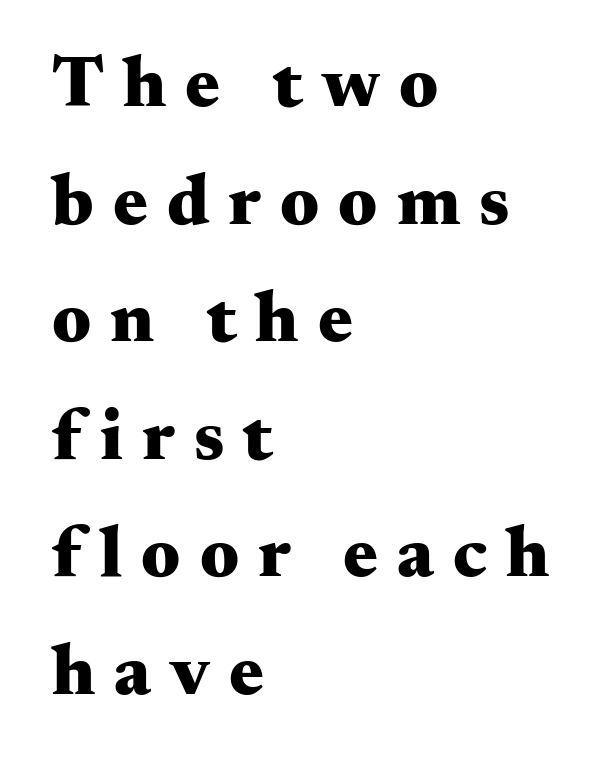
Underline: absent. Think of a printed novel: that variable character pitch is what you see here. A typesetter would mark this as roman, not italic. The paragraph shown leans on its left margin.
